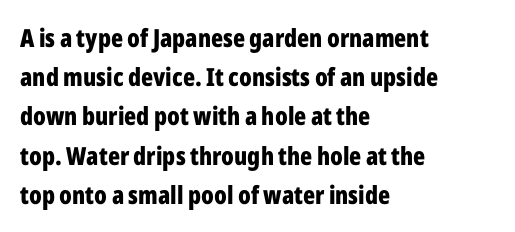
There is no visible air inserted between adjacent glyphs. This sample is left-justified, so line endings fall wherever the words run out. Normally led — the rows are evenly, conventionally spaced. The lettering holds an erect, upright posture throughout.
